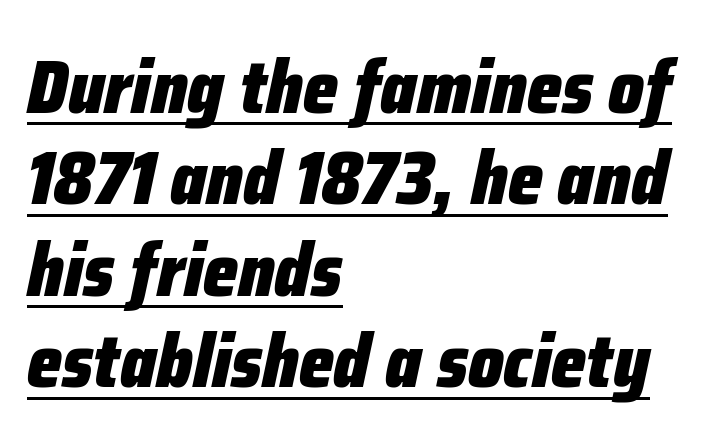
The image shows 75 px heavy, condensed type, italic (leaning right); set left-aligned, line spacing 1.22x, normal letter spacing, underlined; low stroke contrast and a medium x-height.
